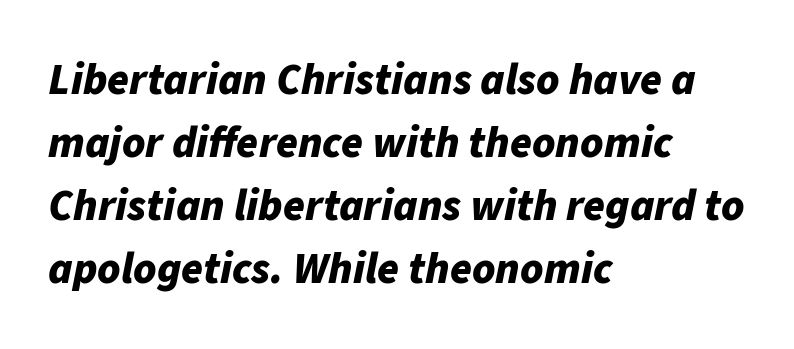
Q: Is the text bold? A: Yes.
Q: Is the text italic (slanted)? A: Yes, it leans right by about 11 degrees.
Q: Is the text underlined? A: No.
Q: How is the paragraph aligned? A: Left-aligned.
Q: Is the spacing between letters normal or unusually wide? A: Normal.
Q: Is the spacing between lines tight, normal or loose? A: Normal.
Q: Width (condensed, normal, or wide)? A: Normal.
Q: Stroke contrast? A: Low.
Q: x-height? A: Medium.
Q: Monospaced? A: No.
